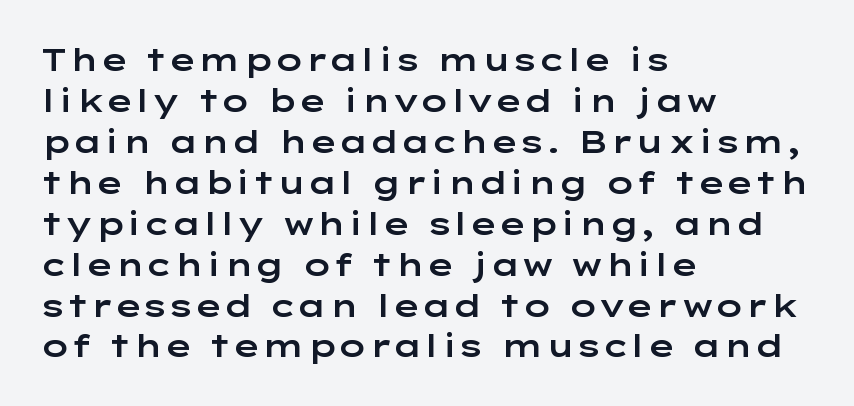
{"serif": "no", "italic": "no", "width": "wide", "stroke_contrast": "low", "x_height": "medium", "monospaced": "no", "underline": "no", "align": "left", "line_spacing": "normal", "line_spacing_ratio": 1.32, "letter_spacing": "normal", "letter_spacing_em": 0.0, "glyph_px": 31}
